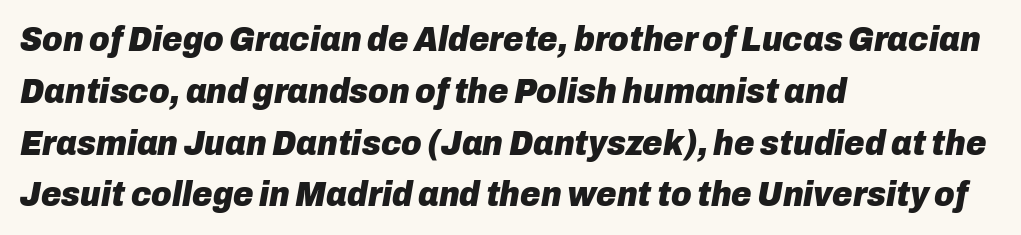
Q: Is the text bold? A: Yes.
Q: Is the text italic (slanted)? A: Yes, it leans right by about 10 degrees.
Q: Is the text underlined? A: No.
Q: How is the paragraph aligned? A: Left-aligned.
Q: Is the spacing between letters normal or unusually wide? A: Normal.
Q: Is the spacing between lines tight, normal or loose? A: Normal.
Q: Width (condensed, normal, or wide)? A: Normal.
Q: Stroke contrast? A: Low.
Q: x-height? A: Medium.
Q: Monospaced? A: No.
